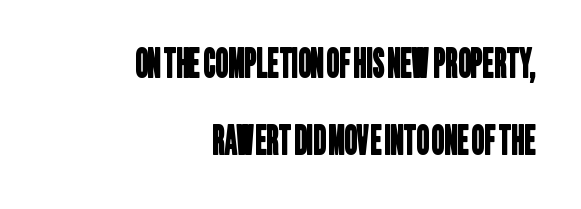
The image shows 39 px condensed sans-serif type; set right-aligned, loose line spacing (1.97x), normal letter spacing, not underlined; low stroke contrast and a large x-height.
